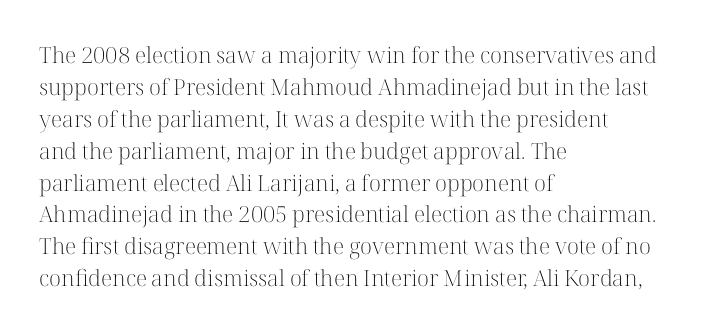
The image shows 22 px text type, upright; set left-aligned, normal line spacing (1.45x), normal letter spacing, not underlined.
